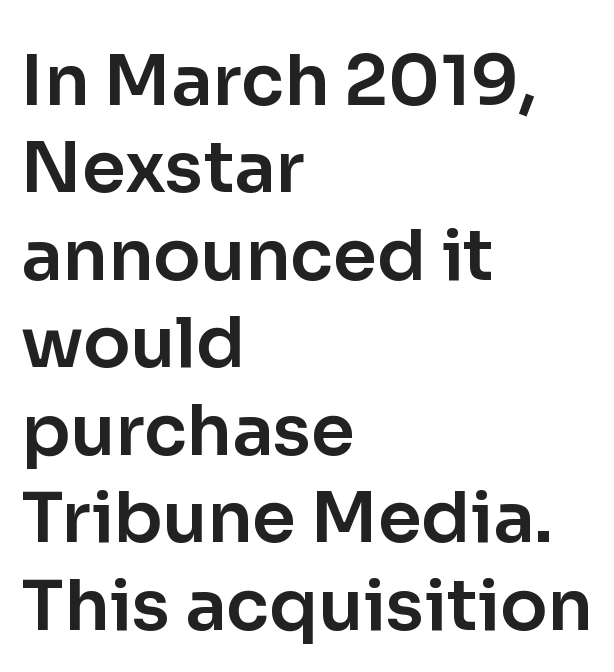
Q: Is the text italic (slanted)? A: No, it is upright.
Q: Is the typeface a serif or a sans-serif typeface? A: Sans-serif.
Q: Is the text underlined? A: No.
Q: How is the paragraph aligned? A: Left-aligned.
Q: Is the spacing between letters normal or unusually wide? A: Normal.
Q: Is the spacing between lines tight, normal or loose? A: Normal.
Q: Width (condensed, normal, or wide)? A: Normal.
Q: Stroke contrast? A: Low.
Q: x-height? A: Medium.
Q: Monospaced? A: No.
